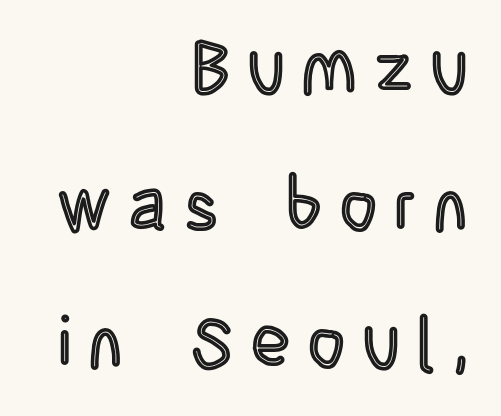
{"italic": "no", "width": "condensed", "x_height": "large", "monospaced": "no", "underline": "no", "align": "right", "line_spacing": "loose", "line_spacing_ratio": 1.94, "letter_spacing": "wide", "letter_spacing_em": 0.26, "glyph_px": 71}
